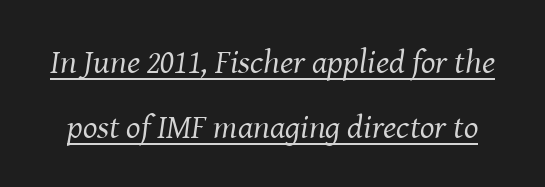
Q: Is the text bold? A: No.
Q: Is the text italic (slanted)? A: Yes, it leans right by about 8 degrees.
Q: Is the typeface a serif or a sans-serif typeface? A: Serif.
Q: Is the text underlined? A: Yes.
Q: Is the spacing between letters normal or unusually wide? A: Normal.
Q: Is the spacing between lines tight, normal or loose? A: Loose.
Q: Width (condensed, normal, or wide)? A: Normal.
Q: Stroke contrast? A: Medium.
Q: x-height? A: Medium.
Q: Monospaced? A: No.
